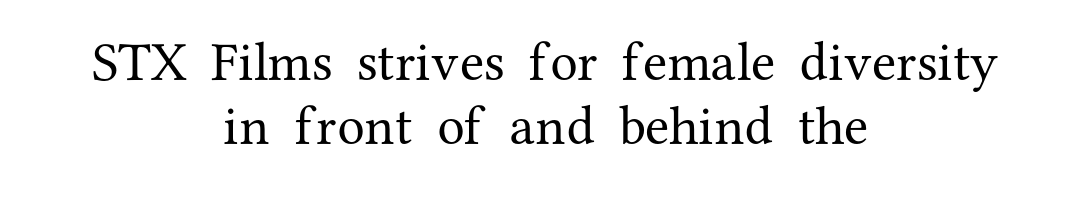
Q: Is the text bold? A: No.
Q: Is the text italic (slanted)? A: No, it is upright.
Q: Is the typeface a serif or a sans-serif typeface? A: Serif.
Q: Is the text underlined? A: No.
Q: How is the paragraph aligned? A: Centered.
Q: Is the spacing between letters normal or unusually wide? A: Normal.
Q: Width (condensed, normal, or wide)? A: Normal.
Q: Stroke contrast? A: Medium.
Q: x-height? A: Medium.
Q: Monospaced? A: No.
